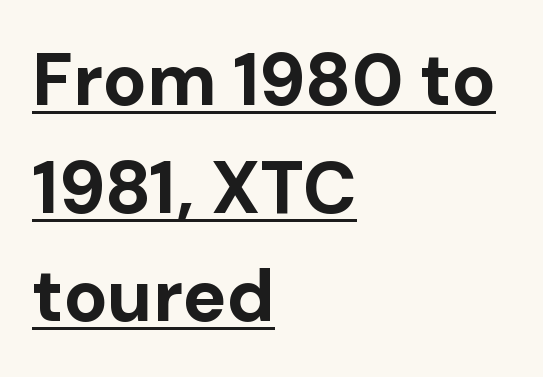
Think of a printed novel: that variable character pitch is what you see here. Are there feet on the stems? There aren't — it's a sans. Every stem runs plumb, perpendicular to the baseline. What decoration does the sample have? An underline. The strokes are fattened all the way to bold. Successive baselines arrive at the customary interval.
